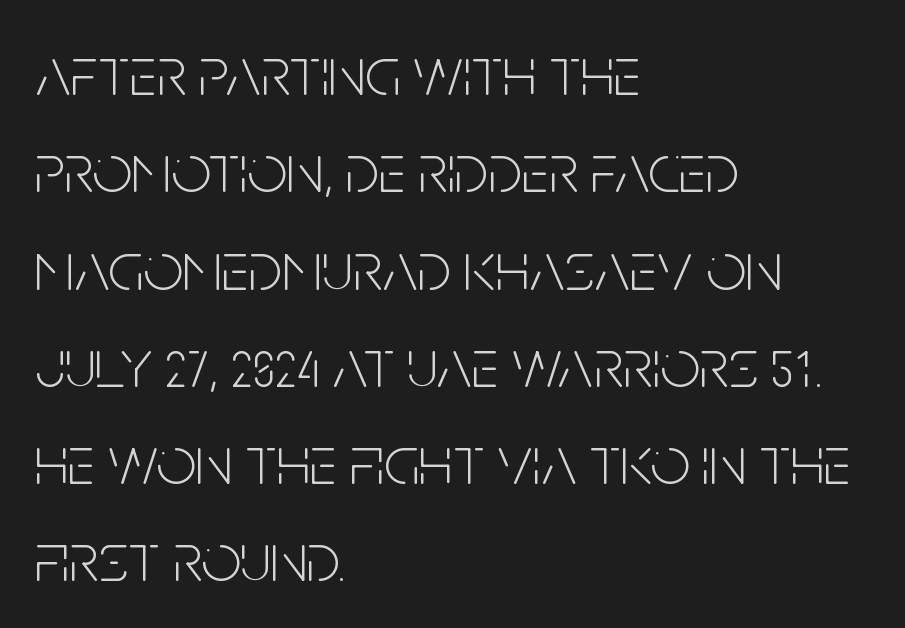
The horizontal fit of the characters is conventional and even. Alignment: flush left. Compared with a typical body face, this is equally light or lighter still. You can tell it's not italic because the verticals are truly vertical.
